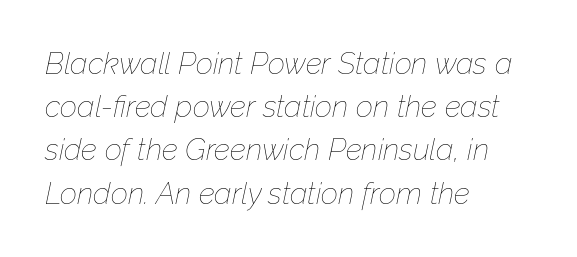
Successive baselines arrive at the customary interval. Words appear dense and cohesive because spacing is normal. The passage shown is typed in a proportional face where columns would drift. The lettering tilts uniformly, giving the passage an italic look. Lines of text with bare space underneath.
